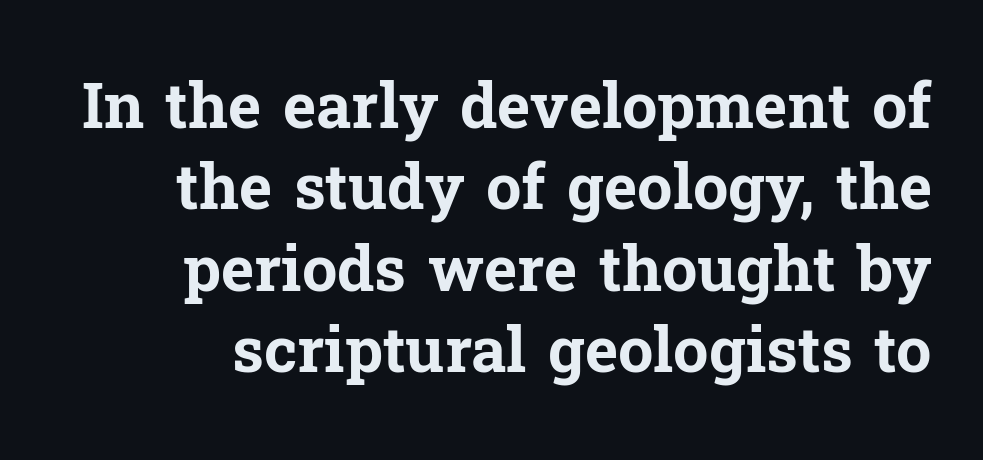
Heavy, bold letterforms. Between one letter and the next there's only the usual sliver of space. Descenders hang freely into open space. Proportional: the letters do not fall into vertical columns. The text was rendered using a seriffed face with decorative stroke endings. The lettering holds an erect, upright posture throughout.
